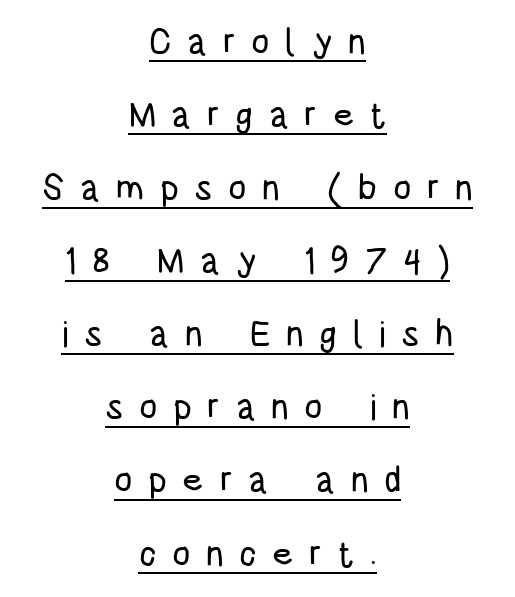
Q: Is the text italic (slanted)? A: No, it is upright.
Q: Is the typeface a serif or a sans-serif typeface? A: Sans-serif.
Q: Is the text underlined? A: Yes.
Q: How is the paragraph aligned? A: Centered.
Q: Is the spacing between letters normal or unusually wide? A: Unusually wide.
Q: Is the spacing between lines tight, normal or loose? A: Loose.
Q: Width (condensed, normal, or wide)? A: Condensed.
Q: Stroke contrast? A: Low.
Q: x-height? A: Large.
Q: Monospaced? A: No.
